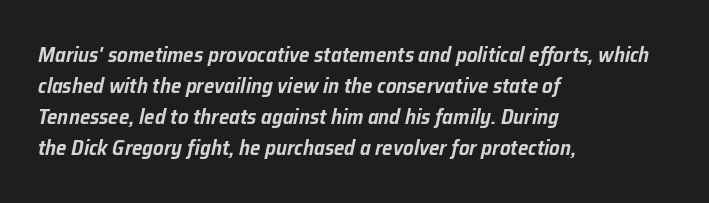
{"italic": "yes", "lean": "right", "slant_degrees": 12, "underline": "no", "align": "left", "line_spacing": "normal", "line_spacing_ratio": 1.47, "letter_spacing": "normal", "letter_spacing_em": 0.0, "glyph_px": 21}
